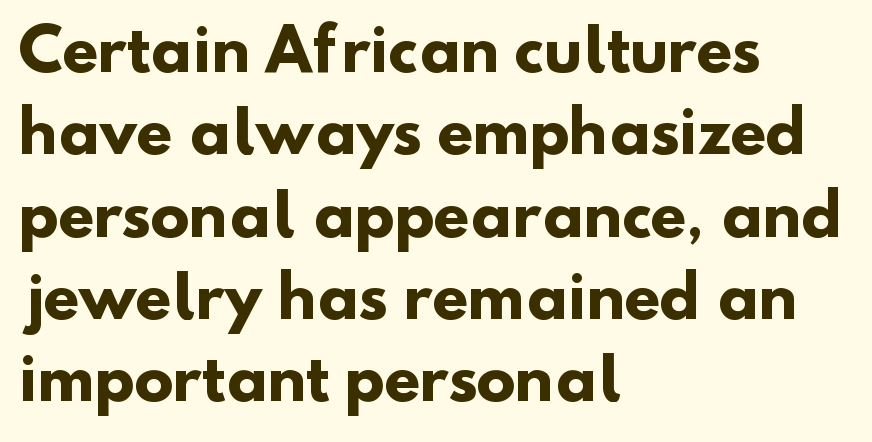
The image shows 58 px heavy sans-serif type; set left-aligned, normal line spacing (1.42x), normal letter spacing, not underlined; low stroke contrast and a small x-height.
